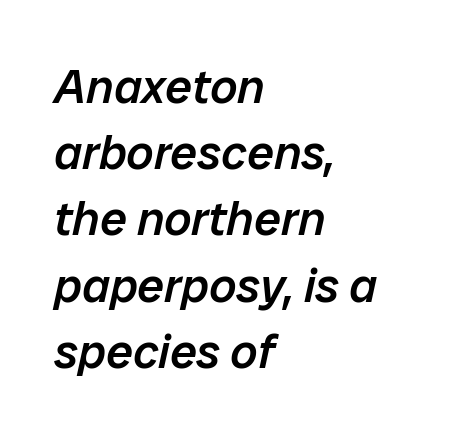
Q: Is the text bold? A: Semi-bold.
Q: Is the text italic (slanted)? A: Yes, it leans right by about 12 degrees.
Q: Is the text underlined? A: No.
Q: How is the paragraph aligned? A: Left-aligned.
Q: Is the spacing between letters normal or unusually wide? A: Normal.
Q: Is the spacing between lines tight, normal or loose? A: Normal.
Q: Width (condensed, normal, or wide)? A: Normal.
Q: Stroke contrast? A: Low.
Q: x-height? A: Medium.
Q: Monospaced? A: No.
